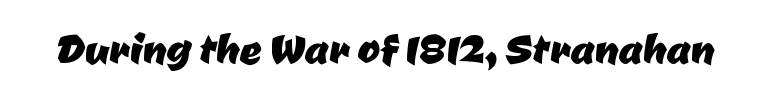
Q: Is the typeface a serif or a sans-serif typeface? A: Sans-serif.
Q: Is the text underlined? A: No.
Q: Is the spacing between letters normal or unusually wide? A: Normal.
Q: Width (condensed, normal, or wide)? A: Normal.
Q: Stroke contrast? A: Low.
Q: x-height? A: Medium.
Q: Monospaced? A: No.
